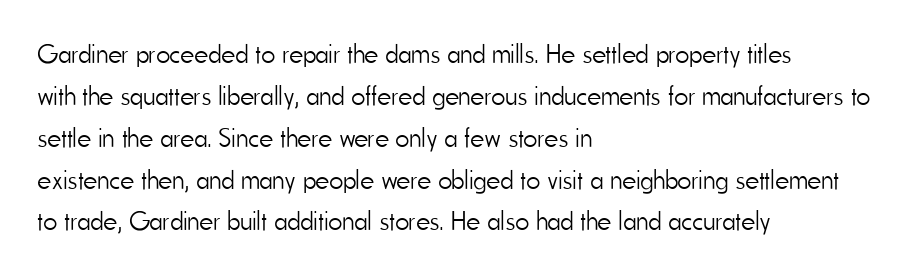
Q: Is the text bold? A: No.
Q: Is the text italic (slanted)? A: No, it is upright.
Q: Is the text underlined? A: No.
Q: How is the paragraph aligned? A: Left-aligned.
Q: Is the spacing between letters normal or unusually wide? A: Normal.
Q: Is the spacing between lines tight, normal or loose? A: Normal.
